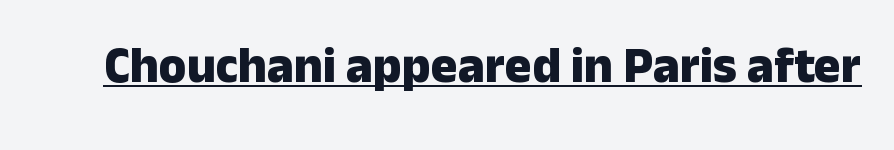
Q: Is the text bold? A: Yes.
Q: Is the text italic (slanted)? A: No, it is upright.
Q: Is the typeface a serif or a sans-serif typeface? A: Sans-serif.
Q: Is the text underlined? A: Yes.
Q: Is the spacing between letters normal or unusually wide? A: Normal.
Q: Width (condensed, normal, or wide)? A: Normal.
Q: Stroke contrast? A: Low.
Q: x-height? A: Medium.
Q: Monospaced? A: No.
